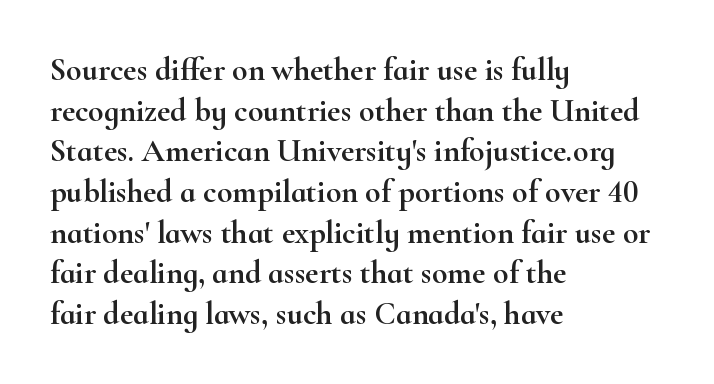
Q: Is the text italic (slanted)? A: No, it is upright.
Q: Is the typeface a serif or a sans-serif typeface? A: Serif.
Q: Is the text underlined? A: No.
Q: How is the paragraph aligned? A: Left-aligned.
Q: Is the spacing between letters normal or unusually wide? A: Normal.
Q: Is the spacing between lines tight, normal or loose? A: Normal.
Q: Width (condensed, normal, or wide)? A: Wide.
Q: Stroke contrast? A: High.
Q: x-height? A: Small.
Q: Monospaced? A: No.
